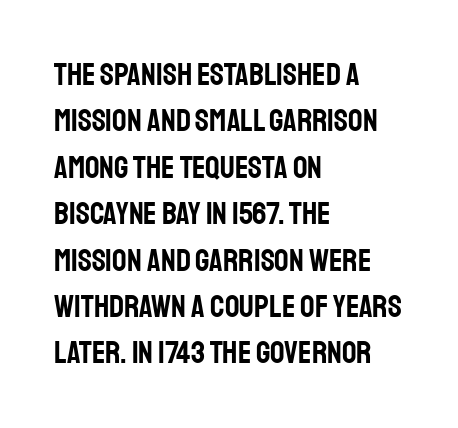
{"serif": "no", "italic": "no", "width": "condensed", "stroke_contrast": "low", "x_height": "large", "monospaced": "no", "underline": "no", "align": "left", "line_spacing": "normal", "line_spacing_ratio": 1.45, "letter_spacing": "normal", "letter_spacing_em": 0.0, "glyph_px": 32}
